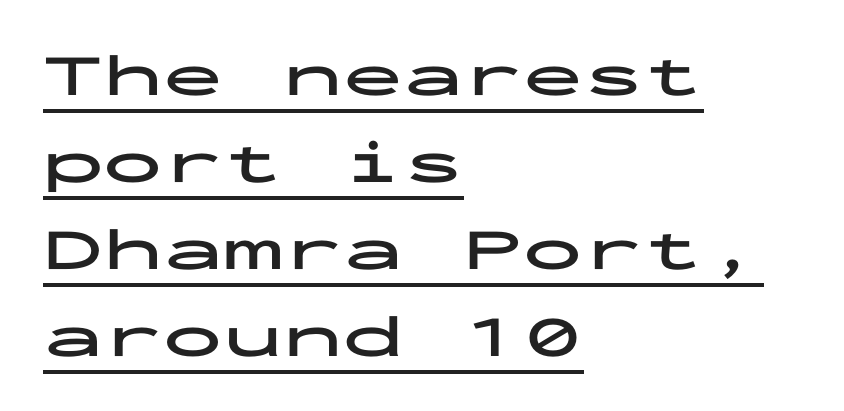
The image shows 60 px bold, wide sans-serif type, upright, monospaced; set left-aligned, normal line spacing (1.45x), normal letter spacing, underlined; low stroke contrast and a medium x-height.
